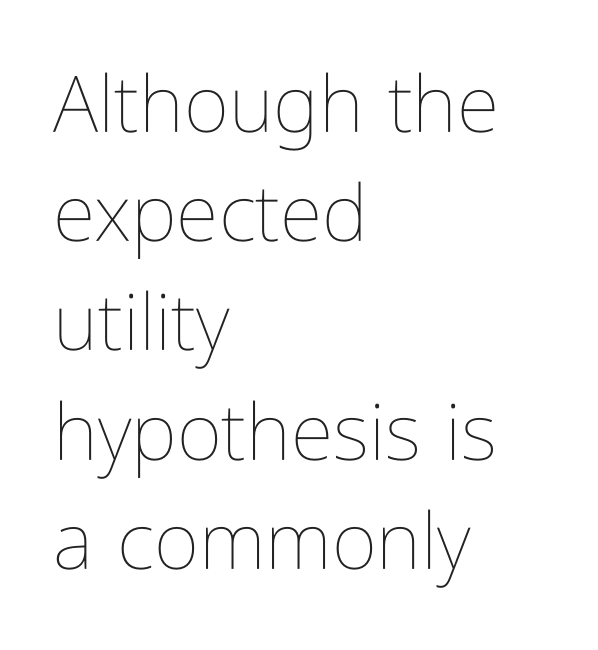
The lettering stays uniformly vertical, giving the passage a roman look. Is the stroke heavy? The answer is a plain regular-or-lighter. A normal amount of white space separates one row of letters from the next. The passage shown is typed in a proportional face where columns would drift. The passage shown is not underscored anywhere. The text block is weighted toward the left margin, trailing off unevenly rightward.
